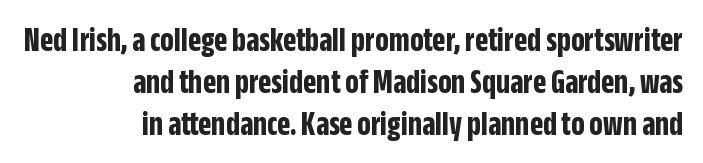
Varying glyph widths throughout — classic text-font behaviour. The passage shown is not underscored anywhere. Rendered with straight, roman letterforms. The line texture is even and compact thanks to regular tracking.
